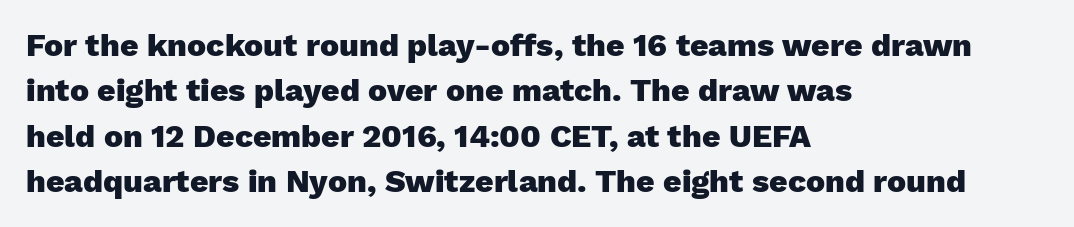
The image shows 32 px heavy sans-serif type, upright; set left-aligned, normal line spacing (1.42x), normal letter spacing, not underlined; low stroke contrast and a medium x-height.
